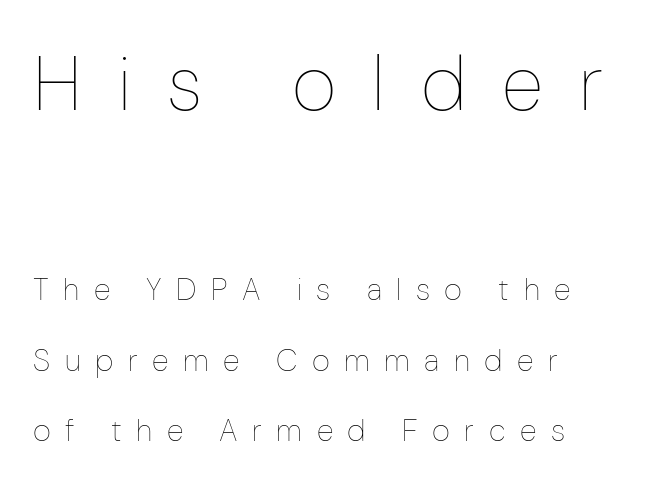
{"italic": "no", "bold": "no", "weight": "thin", "width": "condensed", "stroke_contrast": "low", "x_height": "medium", "monospaced": "no", "underline": "no", "align": "left", "line_spacing": "loose", "line_spacing_ratio": 2.27, "letter_spacing": "wide", "letter_spacing_em": 0.47, "larger_block": "first", "size_ratio": 2.48, "glyph_px": 77}
